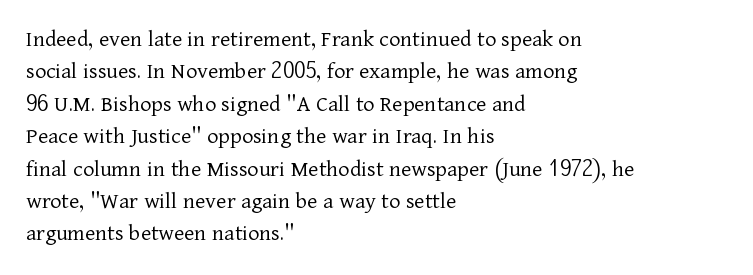
{"italic": "no", "bold": "no", "underline": "no", "align": "left", "line_spacing": "normal", "line_spacing_ratio": 1.35, "letter_spacing": "normal", "letter_spacing_em": 0.0, "glyph_px": 24}
